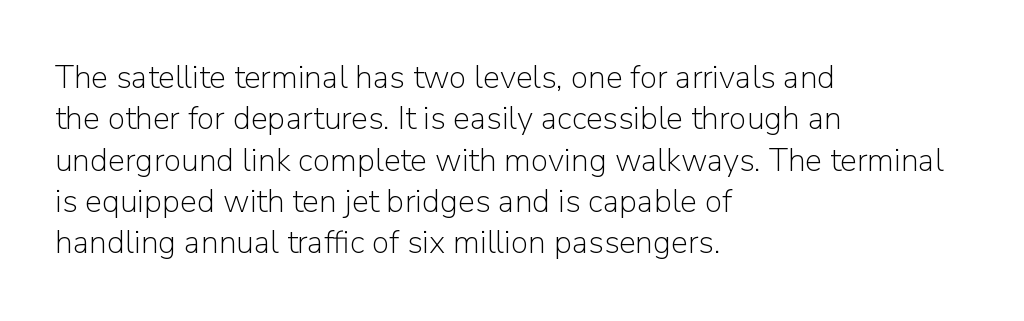
{"serif": "no", "italic": "no", "bold": "no", "weight": "light", "width": "normal", "stroke_contrast": "low", "x_height": "medium", "monospaced": "no", "underline": "no", "align": "left", "line_spacing": "normal", "line_spacing_ratio": 1.29, "letter_spacing": "normal", "letter_spacing_em": 0.0, "glyph_px": 32}
